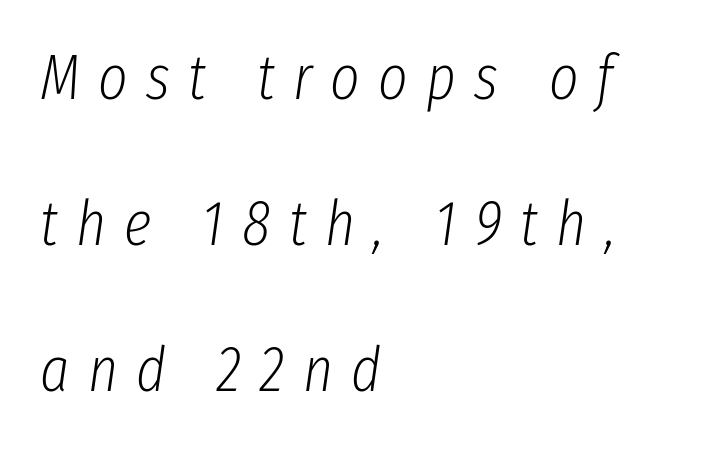
Q: Is the text bold? A: No.
Q: Is the text italic (slanted)? A: Yes, it leans right by about 8 degrees.
Q: Is the text underlined? A: No.
Q: How is the paragraph aligned? A: Left-aligned.
Q: Is the spacing between letters normal or unusually wide? A: Unusually wide.
Q: Is the spacing between lines tight, normal or loose? A: Loose.
Q: Width (condensed, normal, or wide)? A: Condensed.
Q: Stroke contrast? A: Low.
Q: x-height? A: Medium.
Q: Monospaced? A: No.
